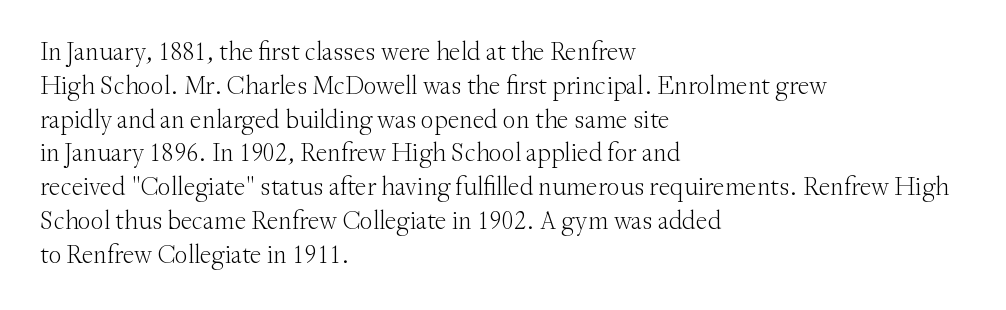
Descenders are the only things crossing below the line. Vertical strokes here are truly vertical. Compared with typical paragraphs, the rows here are spaced about the same. The setting favours the left margin, as ordinary paragraphs usually do.
